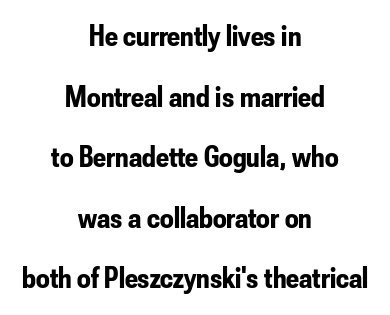
The image shows 30 px bold, condensed sans-serif type, upright; set centered, loose line spacing (2.02x), normal letter spacing, not underlined; low stroke contrast and a small x-height.
